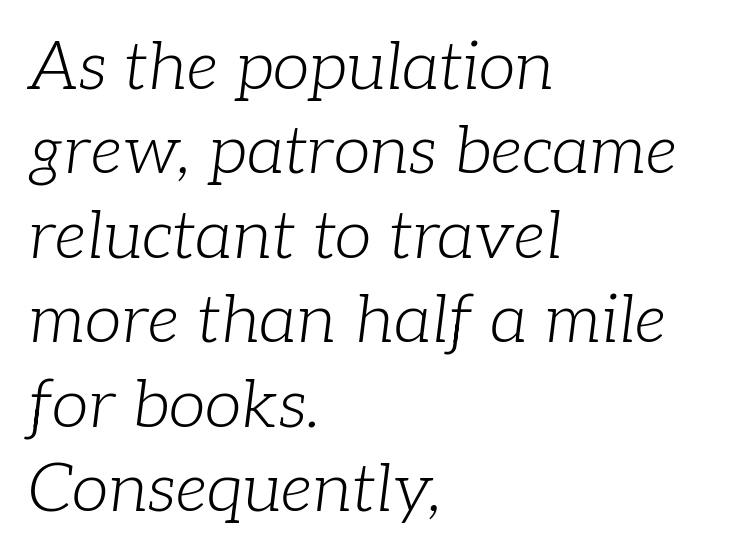
Q: Is the text bold? A: No.
Q: Is the text italic (slanted)? A: Yes, it leans right by about 7 degrees.
Q: Is the typeface a serif or a sans-serif typeface? A: Serif.
Q: Is the text underlined? A: No.
Q: How is the paragraph aligned? A: Left-aligned.
Q: Is the spacing between letters normal or unusually wide? A: Normal.
Q: Is the spacing between lines tight, normal or loose? A: Normal.
Q: Width (condensed, normal, or wide)? A: Normal.
Q: Stroke contrast? A: Low.
Q: x-height? A: Medium.
Q: Monospaced? A: No.
